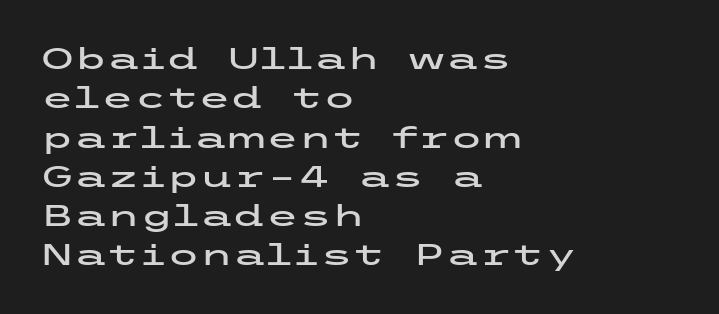
Q: Is the text italic (slanted)? A: No, it is upright.
Q: Is the typeface a serif or a sans-serif typeface? A: Sans-serif.
Q: Is the text underlined? A: No.
Q: How is the paragraph aligned? A: Left-aligned.
Q: Is the spacing between letters normal or unusually wide? A: Normal.
Q: Is the spacing between lines tight, normal or loose? A: Normal.
Q: Width (condensed, normal, or wide)? A: Wide.
Q: Stroke contrast? A: Low.
Q: x-height? A: Medium.
